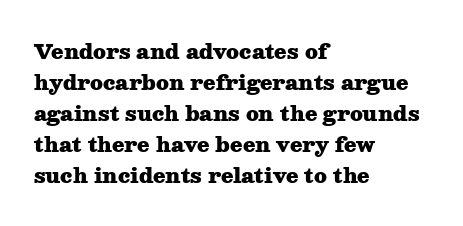
The image shows 20 px bold type, upright; set left-aligned, normal line spacing (1.55x), normal letter spacing, not underlined.
